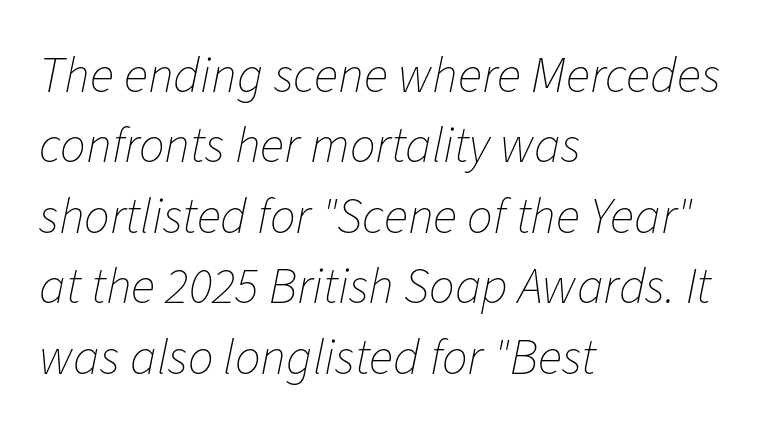
The image shows 51 px thin type, italic (leaning right); set left-aligned, normal line spacing (1.38x), normal letter spacing, not underlined; low stroke contrast and a medium x-height.
